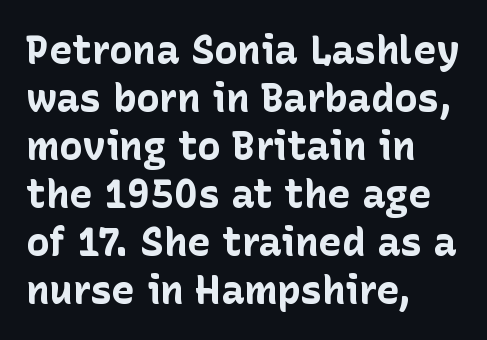
Has an underline been added? It has not. This sample has the flowing, uneven cadence of proportional lettering. Designer's note — italics off, roman on. Students, this is bold: see how much ink each stroke carries. Look at the bottom of the vertical strokes: they stop flat, with no serifs. The compositor pushed each line to the left boundary.
